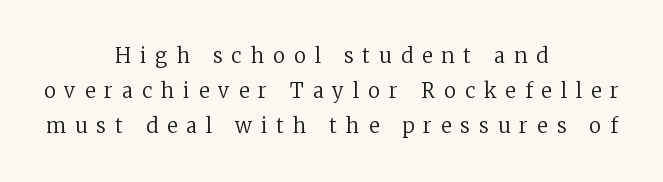
{"italic": "no", "bold": "no", "underline": "no", "align": "center", "line_spacing_ratio": 1.74, "letter_spacing": "wide", "letter_spacing_em": 0.46, "glyph_px": 20}
